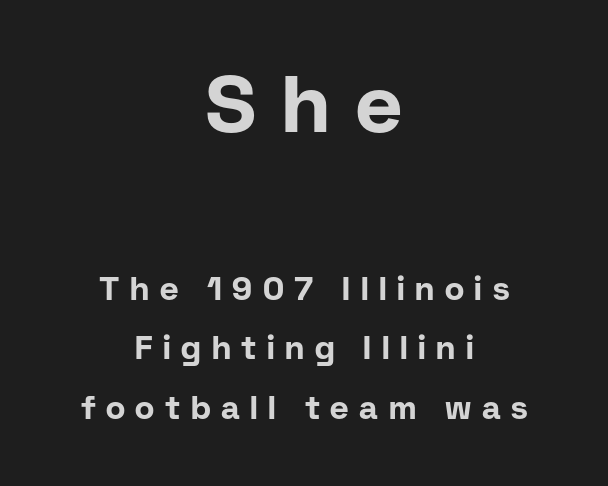
Q: Is the text bold? A: Yes.
Q: Is the text italic (slanted)? A: No, it is upright.
Q: Is the typeface a serif or a sans-serif typeface? A: Sans-serif.
Q: Is the text underlined? A: No.
Q: How is the paragraph aligned? A: Centered.
Q: Is the spacing between letters normal or unusually wide? A: Unusually wide.
Q: Which block of text is set in a larger size, the first (top) or the second (bottom)? A: The first (top) one.
Q: Width (condensed, normal, or wide)? A: Normal.
Q: Stroke contrast? A: Low.
Q: x-height? A: Medium.
Q: Monospaced? A: No.
